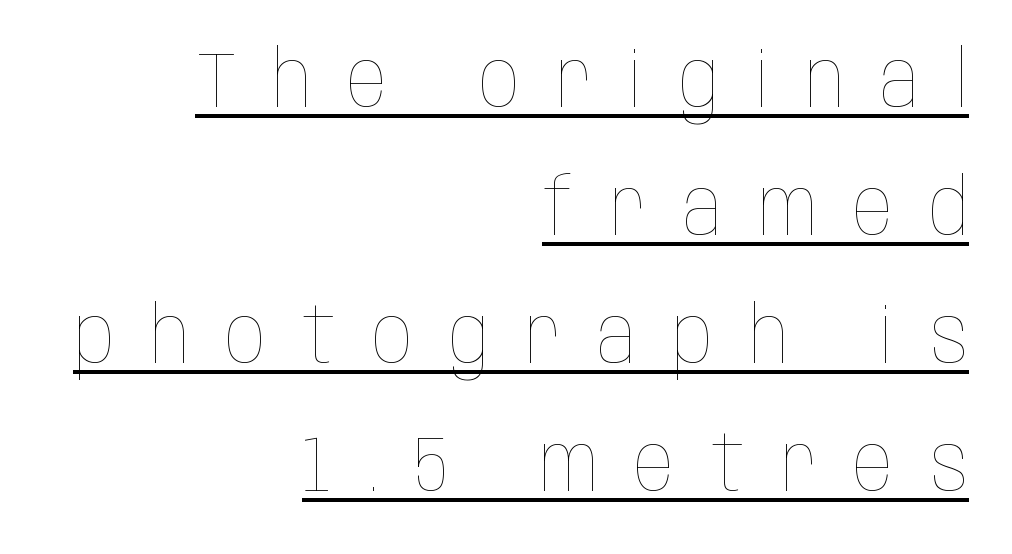
Q: Is the text bold? A: No.
Q: Is the text italic (slanted)? A: No, it is upright.
Q: Is the text underlined? A: Yes.
Q: How is the paragraph aligned? A: Right-aligned.
Q: Is the spacing between letters normal or unusually wide? A: Unusually wide.
Q: Is the spacing between lines tight, normal or loose? A: Normal.
Q: Width (condensed, normal, or wide)? A: Condensed.
Q: Stroke contrast? A: Low.
Q: x-height? A: Large.
Q: Monospaced? A: No.
